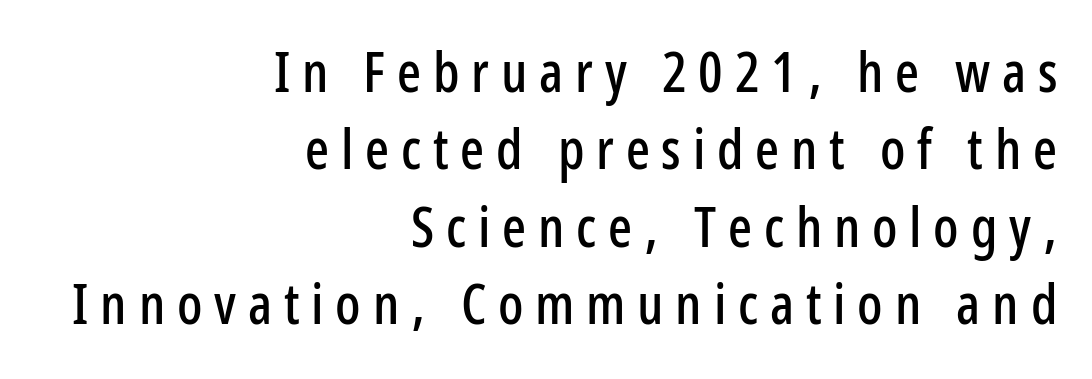
{"serif": "no", "italic": "no", "width": "condensed", "stroke_contrast": "low", "x_height": "medium", "monospaced": "no", "underline": "no", "align": "right", "line_spacing": "normal", "line_spacing_ratio": 1.38, "letter_spacing": "wide", "letter_spacing_em": 0.21, "glyph_px": 56}
